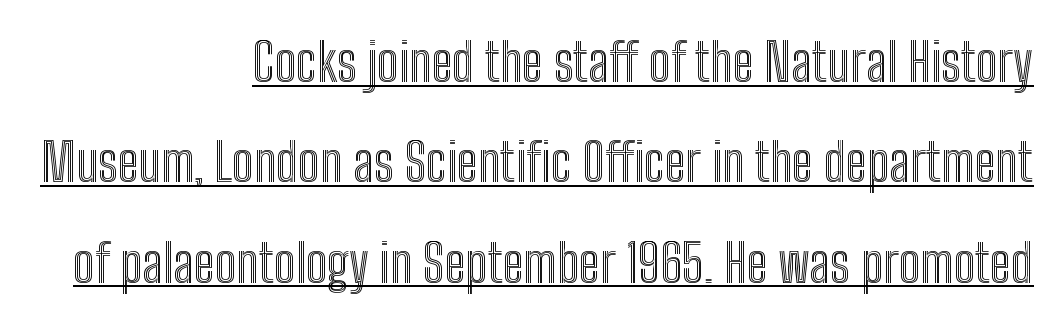
The lines are quadded right. Ascenders rise straight up at ninety degrees. Does extra space separate the letters? No, they use regular spacing. Notice the wide empty band between every row — that's loose leading. The words here are underlined. The letters advance in unequal steps, a hallmark of proportional type.
